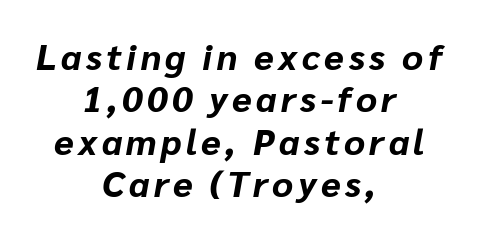
The image shows 36 px bold type, italic (leaning right); set centered, line spacing 1.18x, not underlined; low stroke contrast and a medium x-height.
